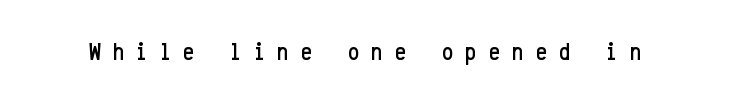
The image shows 25 px text type, upright; set unusually wide letter spacing (+0.49 em), not underlined.
